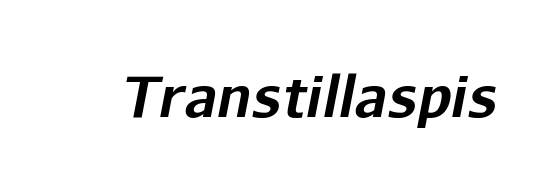
Q: Is the text bold? A: Yes.
Q: Is the text italic (slanted)? A: Yes, it leans right by about 11 degrees.
Q: Is the text underlined? A: No.
Q: Is the spacing between letters normal or unusually wide? A: Normal.
Q: Width (condensed, normal, or wide)? A: Normal.
Q: Stroke contrast? A: Low.
Q: x-height? A: Medium.
Q: Monospaced? A: No.
